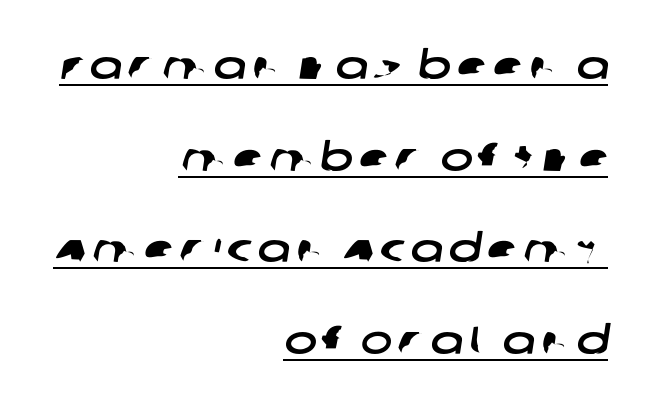
Q: Is the typeface a serif or a sans-serif typeface? A: Sans-serif.
Q: Is the text underlined? A: Yes.
Q: How is the paragraph aligned? A: Right-aligned.
Q: Is the spacing between lines tight, normal or loose? A: Loose.
Q: Width (condensed, normal, or wide)? A: Wide.
Q: Stroke contrast? A: Low.
Q: x-height? A: Large.
Q: Monospaced? A: No.
